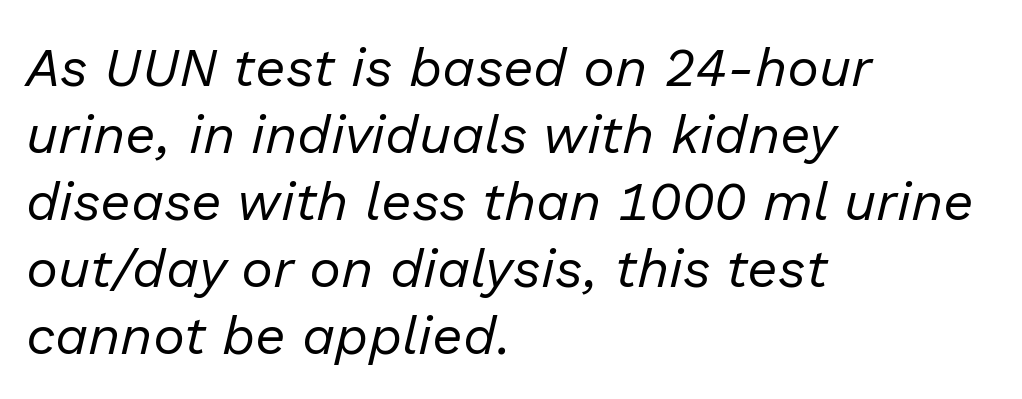
Q: Is the text bold? A: No.
Q: Is the text italic (slanted)? A: Yes, it leans right by about 13 degrees.
Q: Is the text underlined? A: No.
Q: How is the paragraph aligned? A: Left-aligned.
Q: Is the spacing between letters normal or unusually wide? A: Normal.
Q: Width (condensed, normal, or wide)? A: Normal.
Q: Stroke contrast? A: Low.
Q: x-height? A: Medium.
Q: Monospaced? A: No.
